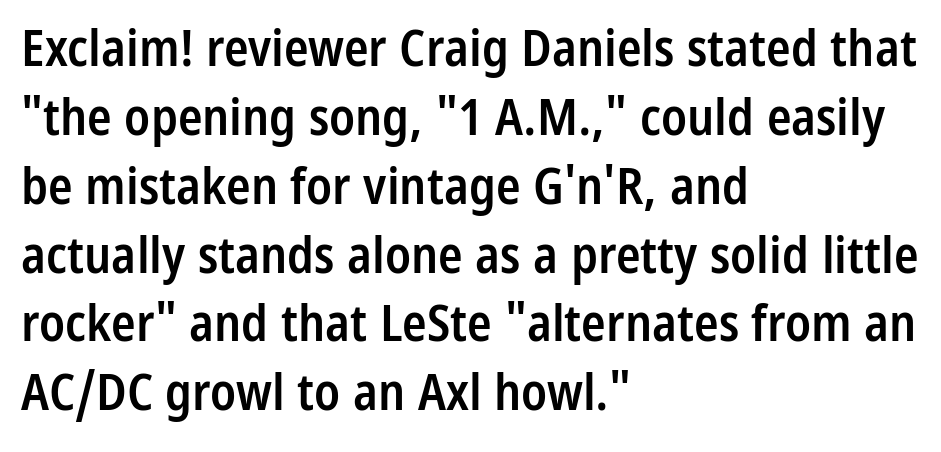
The image shows 51 px semibold, condensed sans-serif type, upright; set left-aligned, normal line spacing (1.35x), normal letter spacing, not underlined; low stroke contrast and a medium x-height.
